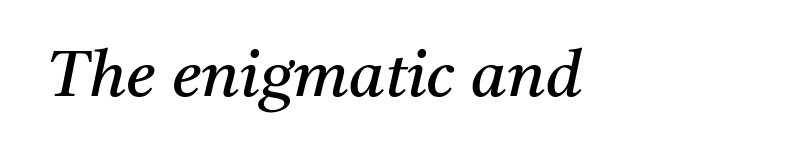
Q: Is the text bold? A: No.
Q: Is the text italic (slanted)? A: Yes, it leans right by about 11 degrees.
Q: Is the typeface a serif or a sans-serif typeface? A: Serif.
Q: Is the text underlined? A: No.
Q: Is the spacing between letters normal or unusually wide? A: Normal.
Q: Width (condensed, normal, or wide)? A: Normal.
Q: Stroke contrast? A: Medium.
Q: x-height? A: Medium.
Q: Monospaced? A: No.
